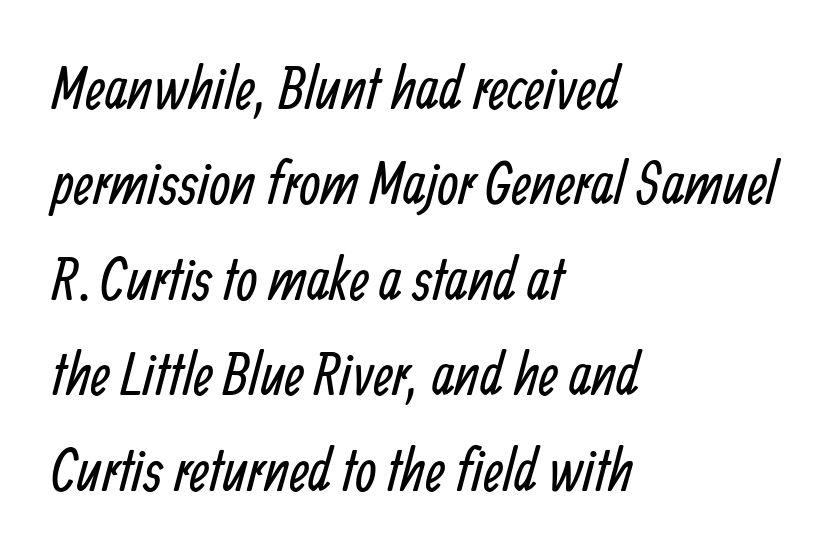
Q: Is the text bold? A: No.
Q: Is the typeface a serif or a sans-serif typeface? A: Sans-serif.
Q: Is the text underlined? A: No.
Q: How is the paragraph aligned? A: Left-aligned.
Q: Is the spacing between letters normal or unusually wide? A: Normal.
Q: Is the spacing between lines tight, normal or loose? A: Normal.
Q: Width (condensed, normal, or wide)? A: Condensed.
Q: Stroke contrast? A: Low.
Q: x-height? A: Medium.
Q: Monospaced? A: No.
